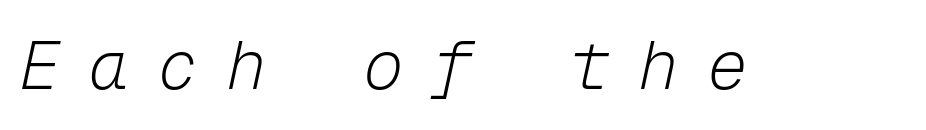
Look at the tracking — it's clearly loosened, letters drifting apart. On a weight scale, this lands at 450 or below. The specimen omits any rule beneath the text block's lines. These lines are rendered in a fixed-pitch font. You can tell it's italic because the verticals aren't actually vertical.
